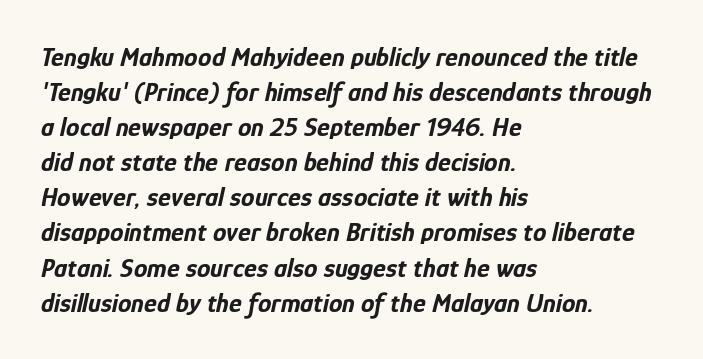
The image shows 27 px bold type, italic (leaning right); set left-aligned, normal line spacing (1.3x), normal letter spacing, not underlined.
